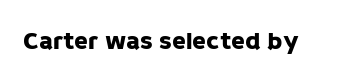
Q: Is the text italic (slanted)? A: No, it is upright.
Q: Is the text underlined? A: No.
Q: Is the spacing between letters normal or unusually wide? A: Normal.
